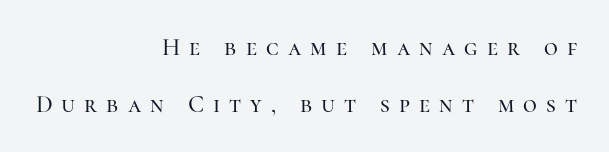
{"italic": "no", "underline": "no", "align": "right", "line_spacing": "loose", "line_spacing_ratio": 2.38, "letter_spacing": "wide", "letter_spacing_em": 0.38, "glyph_px": 24}
